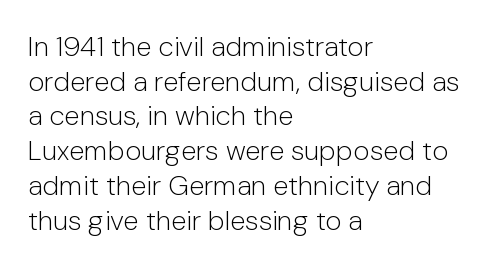
{"serif": "no", "italic": "no", "bold": "no", "weight": "light", "width": "normal", "stroke_contrast": "low", "x_height": "medium", "monospaced": "no", "underline": "no", "align": "left", "line_spacing_ratio": 1.24, "letter_spacing": "normal", "letter_spacing_em": 0.0, "glyph_px": 28}
